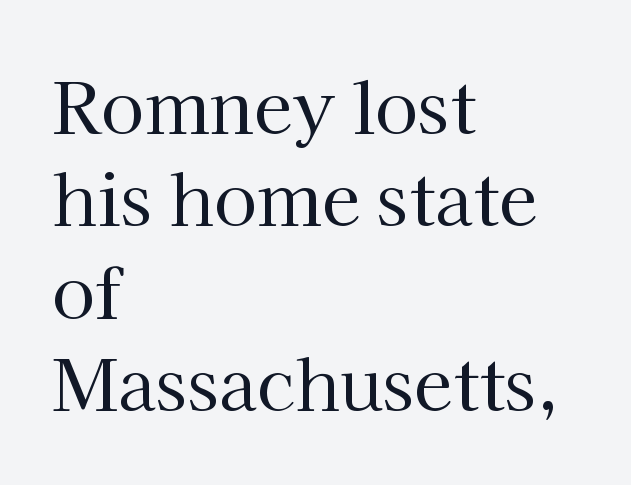
The image shows 70 px regular-weight serif type, upright; set left-aligned, normal line spacing (1.32x), normal letter spacing, not underlined; high stroke contrast and a medium x-height.
